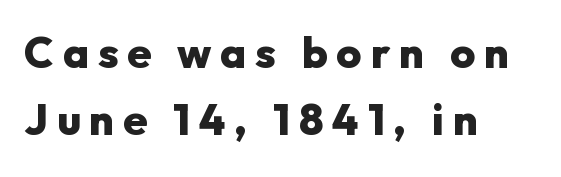
{"serif": "no", "italic": "no", "bold": "yes", "weight": "heavy", "width": "normal", "stroke_contrast": "low", "x_height": "medium", "monospaced": "no", "underline": "no", "align": "left", "line_spacing": "normal", "line_spacing_ratio": 1.55, "letter_spacing": "wide", "letter_spacing_em": 0.21, "glyph_px": 43}
